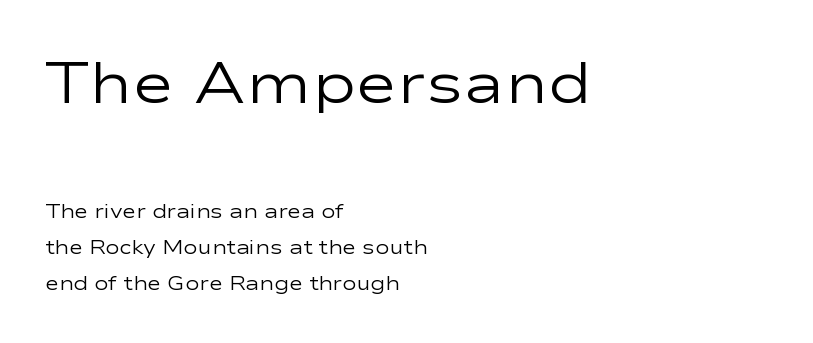
The image shows 57 px regular-weight, wide sans-serif type, upright; set left-aligned, line spacing 1.89x, normal letter spacing, not underlined; the first (top) block is 3.0x larger; low stroke contrast and a medium x-height.
